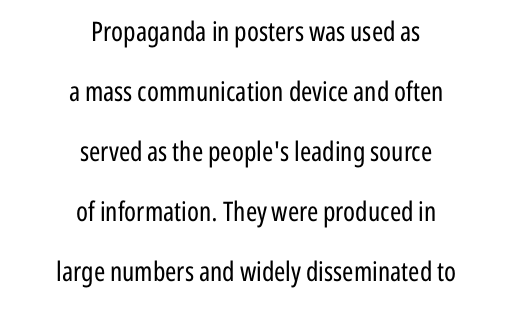
Q: Is the text bold? A: No.
Q: Is the text italic (slanted)? A: No, it is upright.
Q: Is the text underlined? A: No.
Q: How is the paragraph aligned? A: Centered.
Q: Is the spacing between letters normal or unusually wide? A: Normal.
Q: Is the spacing between lines tight, normal or loose? A: Loose.
